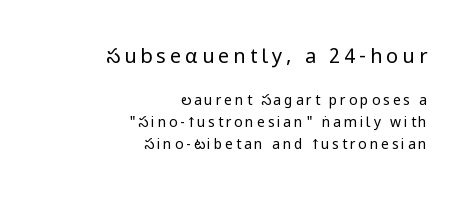
{"italic": "no", "bold": "no", "underline": "no", "align": "right", "line_spacing": "normal", "line_spacing_ratio": 1.59, "letter_spacing": "wide", "letter_spacing_em": 0.2, "larger_block": "first", "size_ratio": 1.43, "glyph_px": 20}
